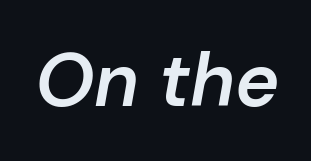
Q: Is the text bold? A: Semi-bold.
Q: Is the text italic (slanted)? A: Yes, it leans right by about 10 degrees.
Q: Is the text underlined? A: No.
Q: Is the spacing between letters normal or unusually wide? A: Normal.
Q: Width (condensed, normal, or wide)? A: Normal.
Q: Stroke contrast? A: Low.
Q: x-height? A: Medium.
Q: Monospaced? A: No.
